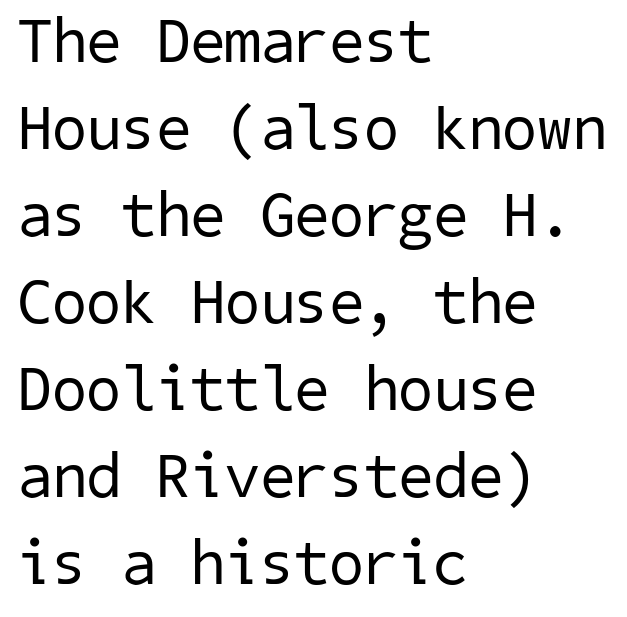
{"serif": "no", "bold": "no", "weight": "regular", "width": "normal", "stroke_contrast": "low", "x_height": "medium", "underline": "no", "align": "left", "line_spacing": "normal", "line_spacing_ratio": 1.38, "letter_spacing": "normal", "letter_spacing_em": 0.0, "glyph_px": 63}
